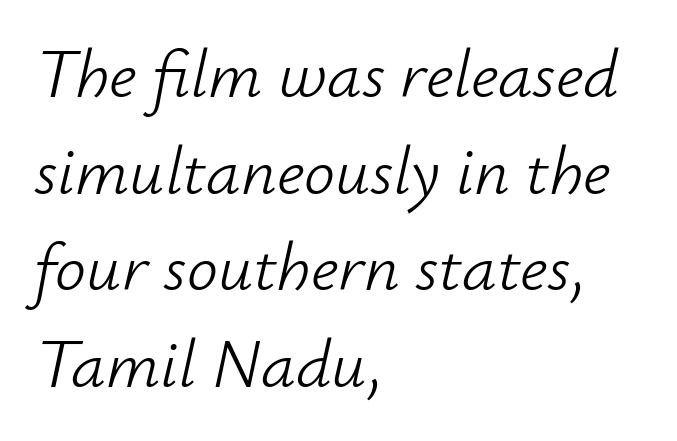
Q: Is the text bold? A: No.
Q: Is the text italic (slanted)? A: Yes, it leans right by about 12 degrees.
Q: Is the text underlined? A: No.
Q: How is the paragraph aligned? A: Left-aligned.
Q: Is the spacing between letters normal or unusually wide? A: Normal.
Q: Is the spacing between lines tight, normal or loose? A: Normal.
Q: Width (condensed, normal, or wide)? A: Normal.
Q: Stroke contrast? A: Low.
Q: x-height? A: Small.
Q: Monospaced? A: No.
